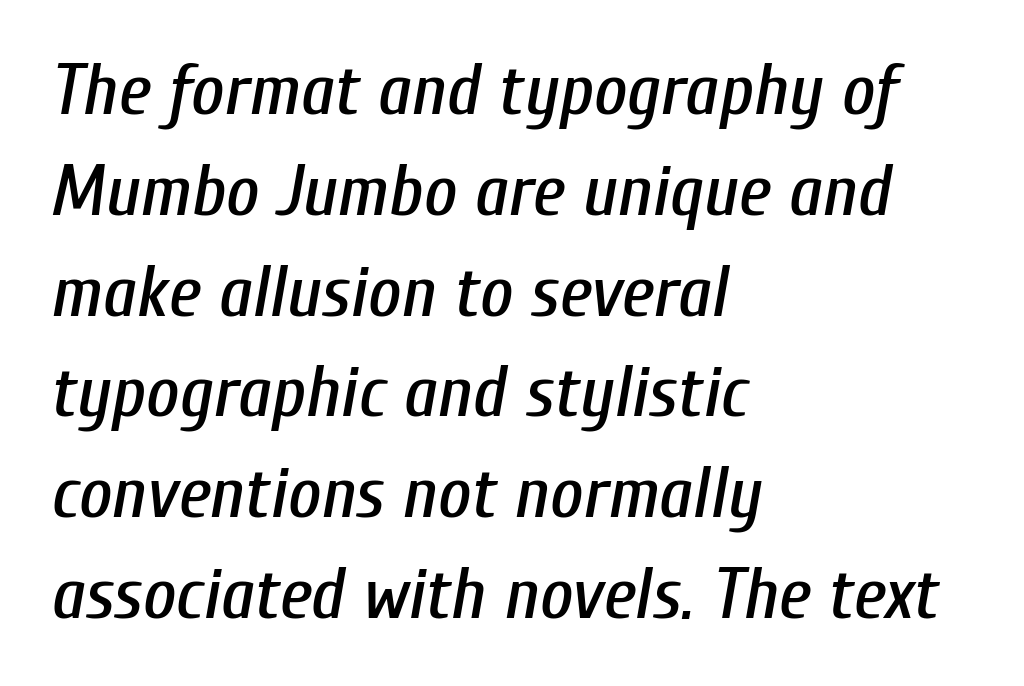
{"italic": "yes", "lean": "right", "slant_degrees": 10, "width": "condensed", "stroke_contrast": "low", "x_height": "medium", "monospaced": "no", "underline": "no", "align": "left", "line_spacing": "normal", "line_spacing_ratio": 1.4, "letter_spacing": "normal", "letter_spacing_em": 0.0, "glyph_px": 72}
